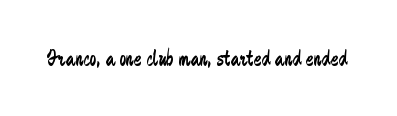
Q: Is the text bold? A: No.
Q: Is the text italic (slanted)? A: Yes.
Q: Is the text underlined? A: No.
Q: Is the spacing between letters normal or unusually wide? A: Normal.
